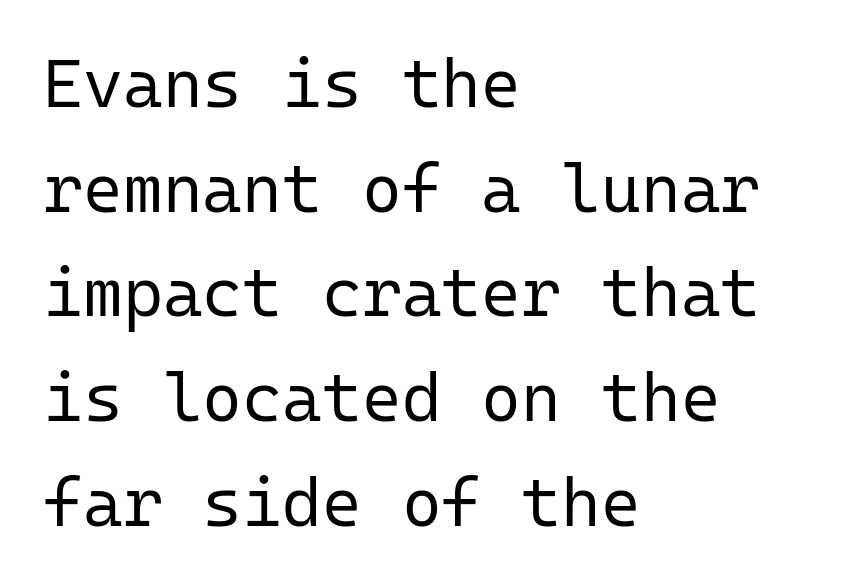
{"serif": "no", "italic": "no", "bold": "no", "weight": "regular", "width": "normal", "stroke_contrast": "low", "x_height": "medium", "monospaced": "yes", "underline": "no", "align": "left", "line_spacing": "normal", "line_spacing_ratio": 1.54, "letter_spacing": "normal", "letter_spacing_em": 0.0, "glyph_px": 68}
